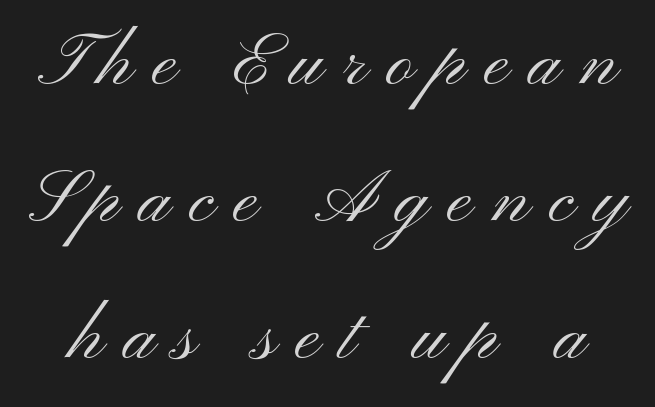
Q: Is the text bold? A: No.
Q: Is the text italic (slanted)? A: Yes.
Q: Is the typeface a serif or a sans-serif typeface? A: Sans-serif.
Q: Is the text underlined? A: No.
Q: Is the spacing between letters normal or unusually wide? A: Unusually wide.
Q: Width (condensed, normal, or wide)? A: Wide.
Q: Stroke contrast? A: Medium.
Q: x-height? A: Small.
Q: Monospaced? A: No.
